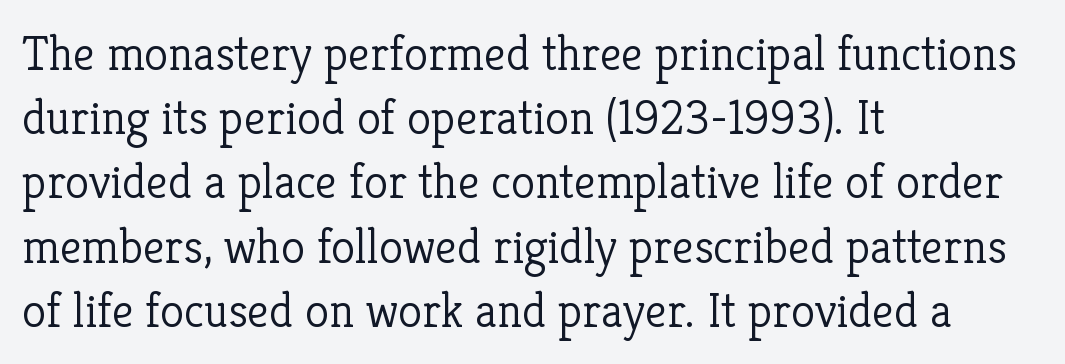
{"serif": "yes", "italic": "no", "bold": "no", "weight": "light", "width": "normal", "stroke_contrast": "low", "x_height": "medium", "monospaced": "no", "underline": "no", "align": "left", "line_spacing": "normal", "line_spacing_ratio": 1.31, "letter_spacing": "normal", "letter_spacing_em": 0.0, "glyph_px": 49}
